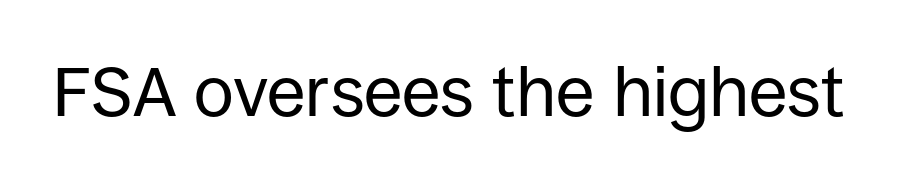
{"serif": "no", "italic": "no", "bold": "no", "weight": "regular", "width": "normal", "stroke_contrast": "low", "x_height": "large", "monospaced": "no", "underline": "no", "letter_spacing": "normal", "letter_spacing_em": 0.0, "glyph_px": 70}
